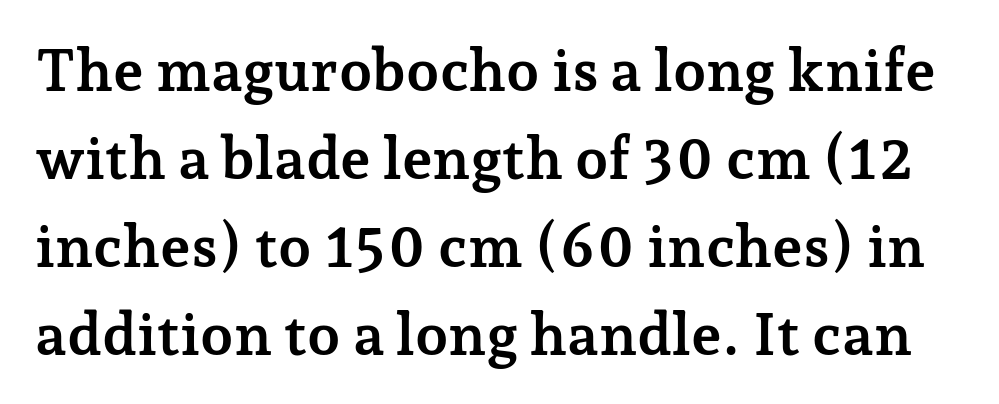
The image shows 59 px semibold serif type, upright; set normal line spacing (1.49x), normal letter spacing, not underlined; low stroke contrast and a medium x-height.
